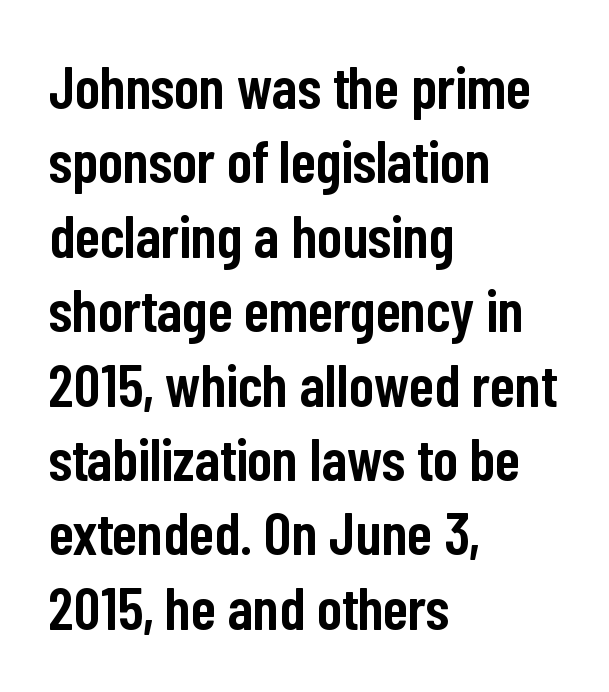
The image shows 60 px semibold, condensed sans-serif type, upright; set left-aligned, line spacing 1.24x, normal letter spacing, not underlined; low stroke contrast and a medium x-height.
